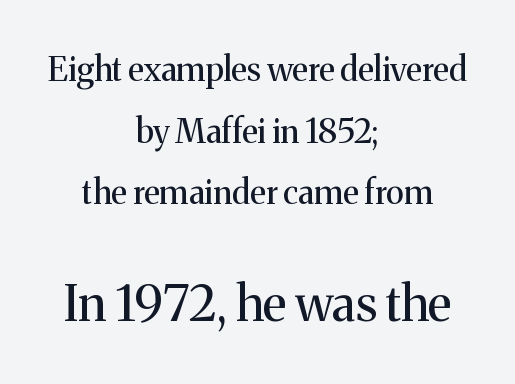
The image shows 49 px regular-weight serif type, upright; set centered, line spacing 1.87x, normal letter spacing, not underlined; the second (bottom) block is 1.48x larger; medium stroke contrast and a medium x-height.
